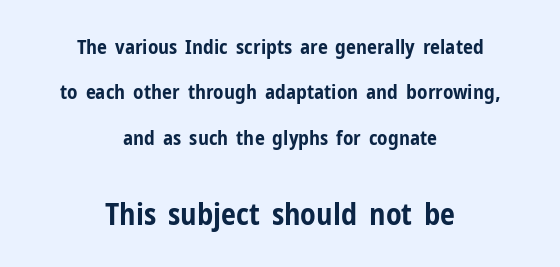
Q: Is the text bold? A: Yes.
Q: Is the text italic (slanted)? A: No, it is upright.
Q: Is the typeface a serif or a sans-serif typeface? A: Sans-serif.
Q: Is the text underlined? A: No.
Q: How is the paragraph aligned? A: Centered.
Q: Is the spacing between letters normal or unusually wide? A: Normal.
Q: Is the spacing between lines tight, normal or loose? A: Loose.
Q: Which block of text is set in a larger size, the first (top) or the second (bottom)? A: The second (bottom) one.
Q: Width (condensed, normal, or wide)? A: Condensed.
Q: Stroke contrast? A: Low.
Q: x-height? A: Medium.
Q: Monospaced? A: No.
